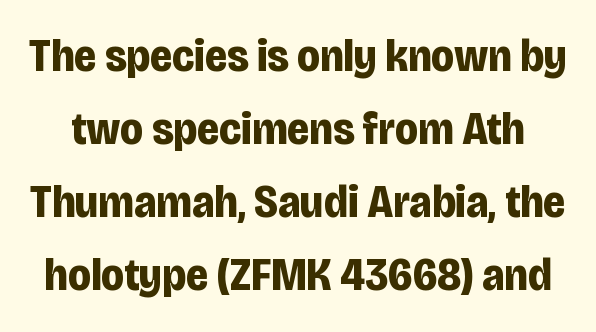
The image shows 46 px bold, condensed sans-serif type, upright; set normal line spacing (1.59x), normal letter spacing, not underlined; low stroke contrast and a large x-height.
